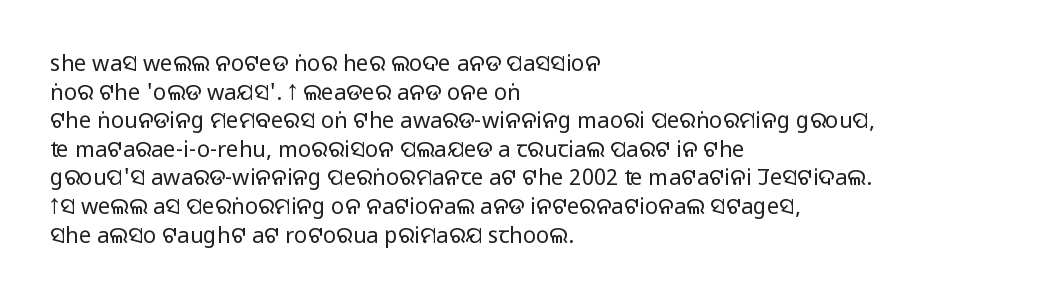
Q: Is the text bold? A: No.
Q: Is the text italic (slanted)? A: No, it is upright.
Q: Is the text underlined? A: No.
Q: How is the paragraph aligned? A: Left-aligned.
Q: Is the spacing between letters normal or unusually wide? A: Normal.
Q: Is the spacing between lines tight, normal or loose? A: Normal.
